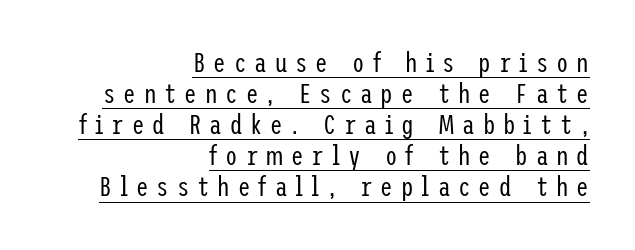
Stroke mass is kept to a normal reading level or below. The font's upright variant was chosen for this text. The horizontal fit of the characters is loose and conspicuously gappy. The rag falls on the left side of this text block. The designer went with a sans here, leaving each stem footless. These characters rest on top of a visible drawn line.
